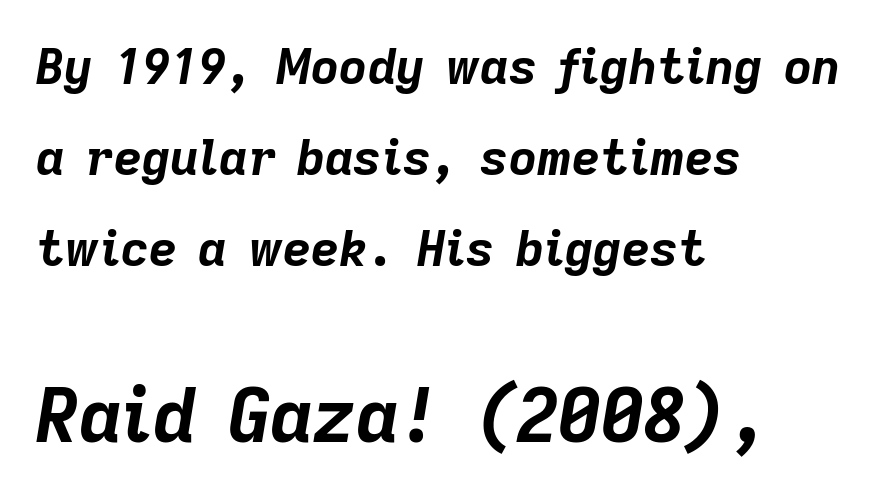
Set as a true bold cut, around the 700 mark. Each letter keeps its own natural width here, so spacing adapts to shape. The lines are quadded left. Inter-character spacing is left at the font's built-in metrics.
